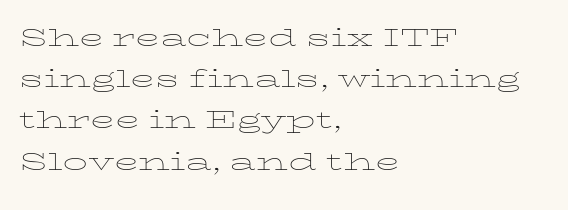
{"italic": "no", "bold": "no", "weight": "thin", "width": "wide", "stroke_contrast": "low", "x_height": "medium", "monospaced": "no", "underline": "no", "align": "left", "line_spacing": "normal", "line_spacing_ratio": 1.25, "letter_spacing": "normal", "letter_spacing_em": 0.0, "glyph_px": 33}
